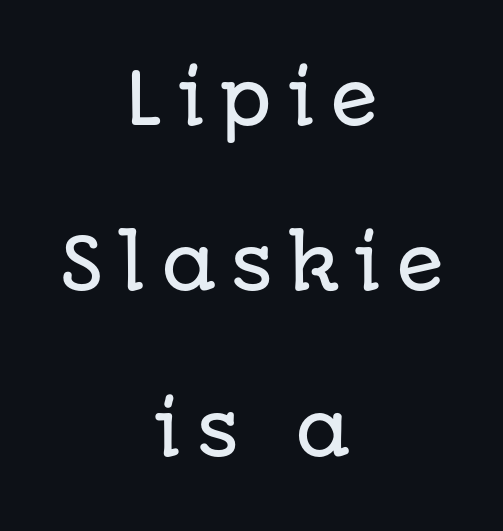
The image shows 71 px sans-serif type, upright; set centered, loose line spacing (2.33x), unusually wide letter spacing (+0.2 em), not underlined; low stroke contrast and a large x-height.
